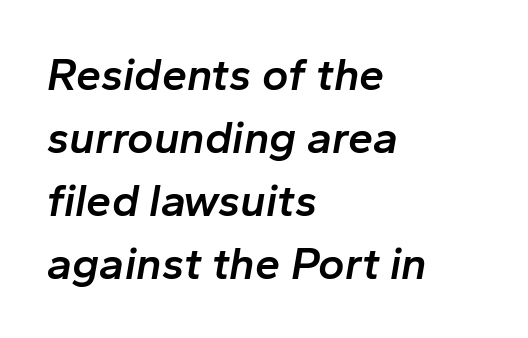
{"italic": "yes", "lean": "right", "slant_degrees": 10, "bold": "semi", "weight": "semibold", "width": "normal", "stroke_contrast": "low", "x_height": "medium", "monospaced": "no", "underline": "no", "align": "left", "line_spacing": "normal", "line_spacing_ratio": 1.4, "letter_spacing": "normal", "letter_spacing_em": 0.0, "glyph_px": 45}
